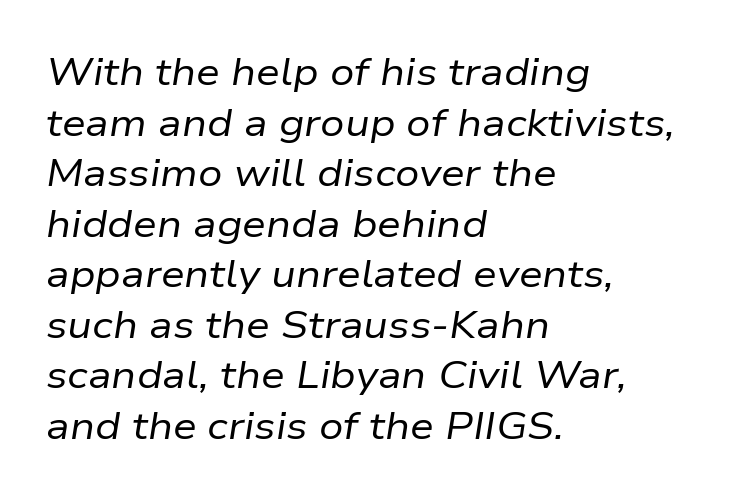
{"italic": "yes", "lean": "right", "slant_degrees": 9, "bold": "no", "weight": "regular", "width": "normal", "stroke_contrast": "low", "x_height": "medium", "monospaced": "no", "underline": "no", "align": "left", "line_spacing": "normal", "line_spacing_ratio": 1.33, "letter_spacing": "normal", "letter_spacing_em": 0.0, "glyph_px": 38}
